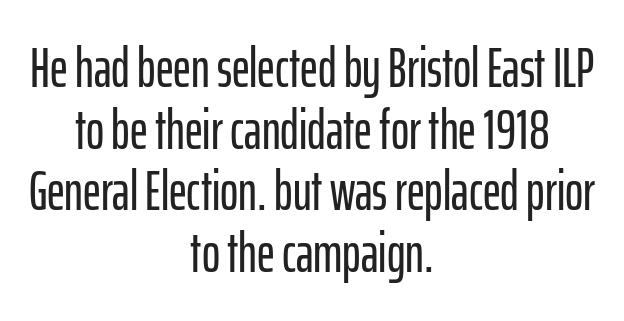
The image shows 55 px condensed sans-serif type, upright; set centered, tight line spacing (1.12x), normal letter spacing, not underlined; low stroke contrast and a medium x-height.
